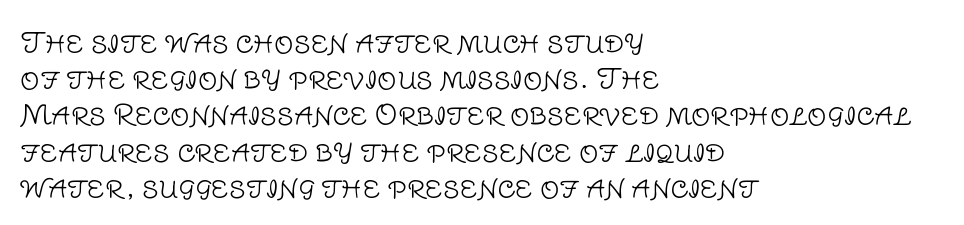
The strokes carry an ordinary text weight at most. Teacher's note: observe the even left margin — that is flush-left alignment. The lines sit at an ordinary, default distance from one another. Does extra space separate the letters? No, they use regular spacing. The specimen omits any rule beneath the text block's lines.
